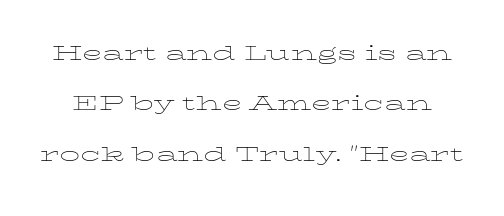
The image shows 27 px text type, upright; set line spacing 1.87x, normal letter spacing, not underlined.
